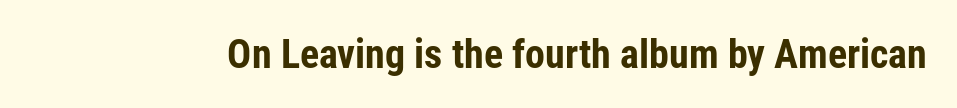
Q: Is the text bold? A: Yes.
Q: Is the text italic (slanted)? A: No, it is upright.
Q: Is the typeface a serif or a sans-serif typeface? A: Sans-serif.
Q: Is the text underlined? A: No.
Q: Is the spacing between letters normal or unusually wide? A: Normal.
Q: Width (condensed, normal, or wide)? A: Condensed.
Q: Stroke contrast? A: Low.
Q: x-height? A: Medium.
Q: Monospaced? A: No.
